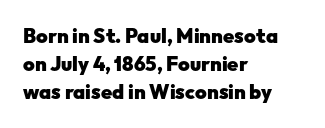
Its strokes are broad and dark, the hallmark of bold type. Plain, unruled lines of type. The paragraph shown leans on its left margin. Reading down the column, the eye jumps a familiar distance to each next line. Vertical strokes here are truly vertical.
